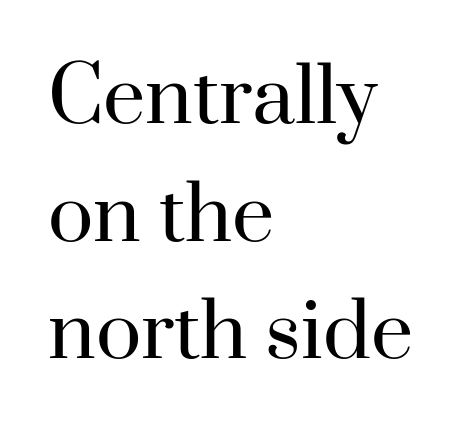
Q: Is the text bold? A: No.
Q: Is the text italic (slanted)? A: No, it is upright.
Q: Is the typeface a serif or a sans-serif typeface? A: Serif.
Q: Is the text underlined? A: No.
Q: How is the paragraph aligned? A: Left-aligned.
Q: Is the spacing between letters normal or unusually wide? A: Normal.
Q: Is the spacing between lines tight, normal or loose? A: Normal.
Q: Width (condensed, normal, or wide)? A: Normal.
Q: Stroke contrast? A: High.
Q: x-height? A: Small.
Q: Monospaced? A: No.
